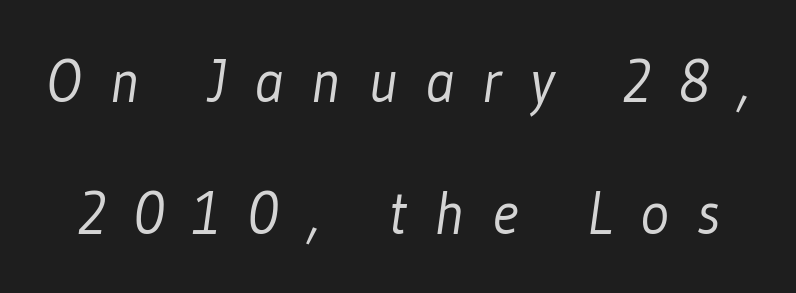
{"serif": "no", "bold": "no", "weight": "light", "width": "condensed", "stroke_contrast": "low", "x_height": "medium", "monospaced": "no", "underline": "no", "line_spacing": "loose", "line_spacing_ratio": 2.2, "letter_spacing": "wide", "letter_spacing_em": 0.46, "glyph_px": 60}
